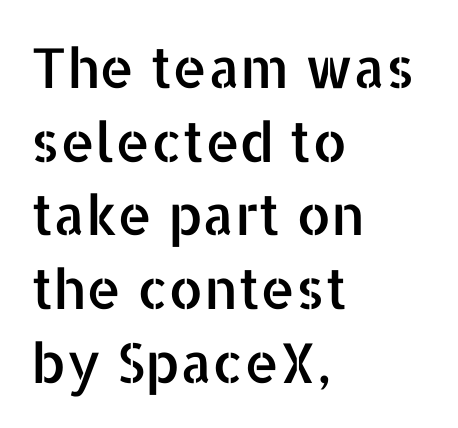
{"serif": "no", "italic": "no", "width": "normal", "stroke_contrast": "low", "x_height": "medium", "monospaced": "no", "underline": "no", "align": "left", "line_spacing": "normal", "line_spacing_ratio": 1.34, "letter_spacing": "normal", "letter_spacing_em": 0.0, "glyph_px": 55}
